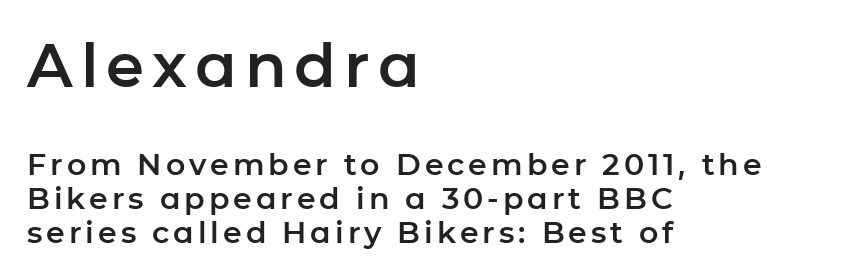
The image shows 61 px sans-serif type, upright; set left-aligned, tight line spacing (1.13x), not underlined; the first (top) block is 2.03x larger; low stroke contrast and a medium x-height.
